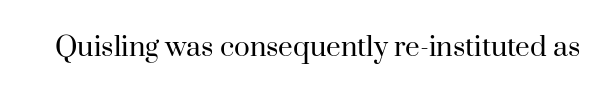
The image shows 26 px text type, upright; set normal letter spacing, not underlined.
